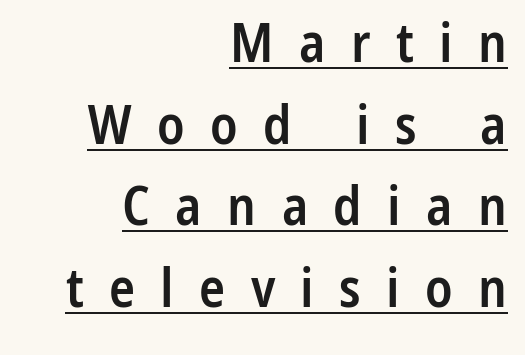
{"serif": "no", "italic": "no", "bold": "semi", "weight": "semibold", "width": "condensed", "stroke_contrast": "low", "x_height": "medium", "monospaced": "no", "underline": "yes", "align": "right", "line_spacing": "normal", "line_spacing_ratio": 1.51, "letter_spacing": "wide", "letter_spacing_em": 0.47, "glyph_px": 54}
